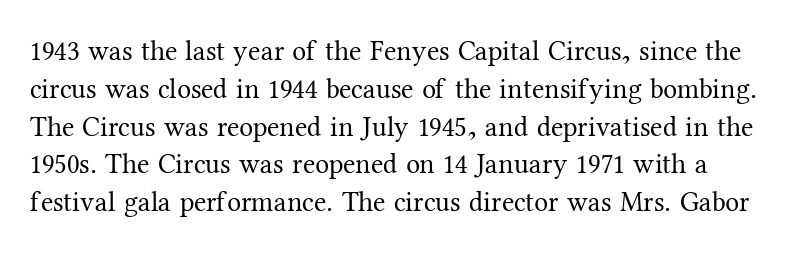
Q: Is the text bold? A: No.
Q: Is the text italic (slanted)? A: No, it is upright.
Q: Is the typeface a serif or a sans-serif typeface? A: Serif.
Q: Is the text underlined? A: No.
Q: Is the spacing between letters normal or unusually wide? A: Normal.
Q: Is the spacing between lines tight, normal or loose? A: Normal.
Q: Width (condensed, normal, or wide)? A: Normal.
Q: Stroke contrast? A: Medium.
Q: x-height? A: Medium.
Q: Monospaced? A: No.
